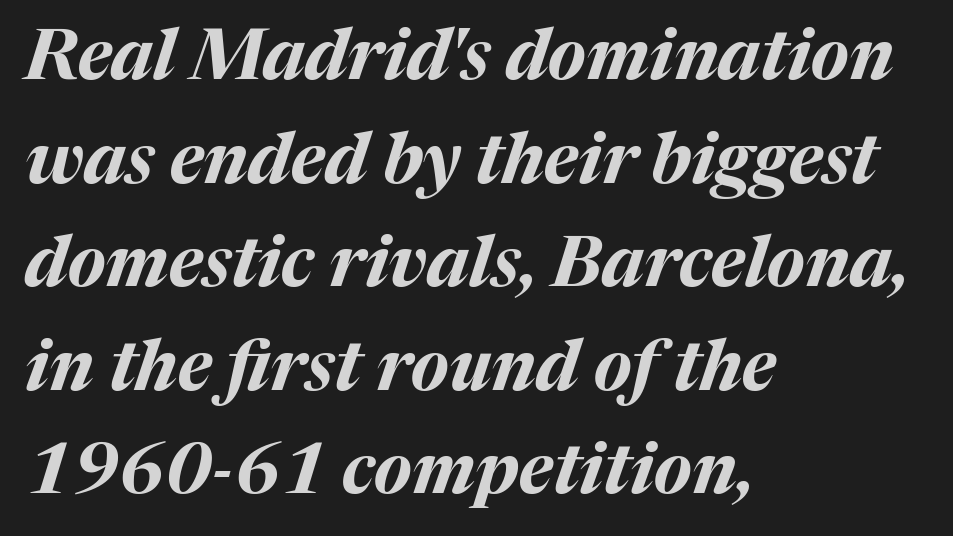
The rendering applies a slant to the glyphs. These lines stack with their left ends in a neat column. Spacing between characters is what you'd get straight out of the box. I'd describe the lettering as bold — thick and assertive.
